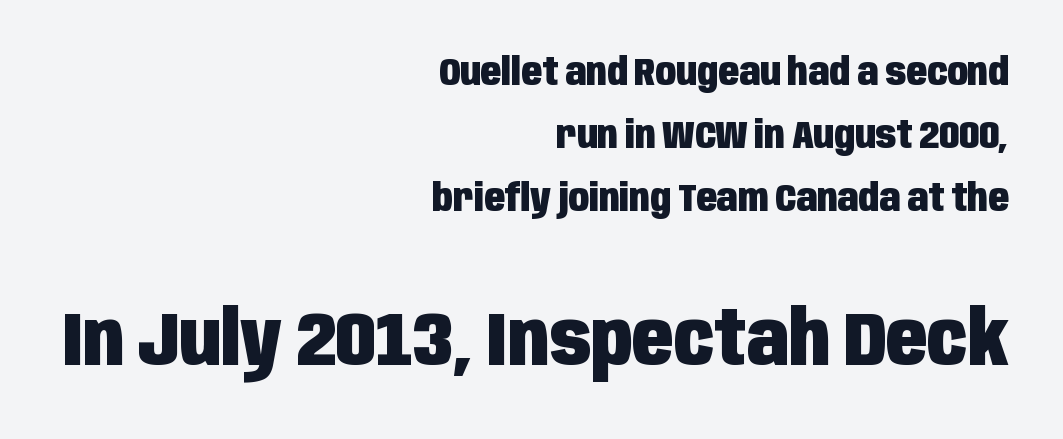
{"serif": "no", "italic": "no", "bold": "yes", "weight": "heavy", "width": "condensed", "stroke_contrast": "low", "x_height": "large", "monospaced": "no", "underline": "no", "align": "right", "line_spacing": "normal", "line_spacing_ratio": 1.66, "letter_spacing": "normal", "letter_spacing_em": 0.0, "larger_block": "second", "size_ratio": 2.0, "glyph_px": 76}
